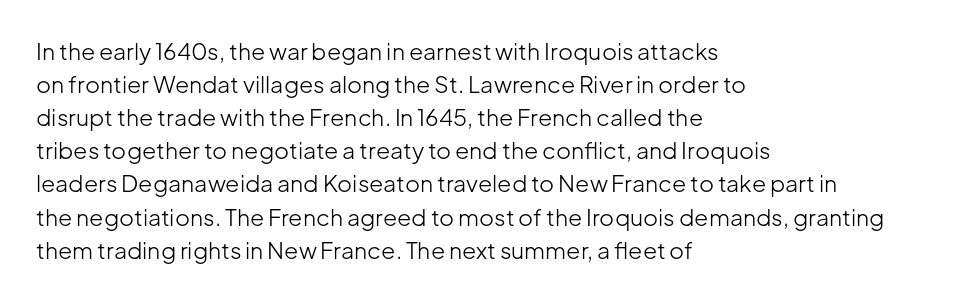
{"italic": "no", "bold": "no", "underline": "no", "align": "left", "line_spacing": "normal", "line_spacing_ratio": 1.44, "letter_spacing": "normal", "letter_spacing_em": 0.0, "glyph_px": 23}
